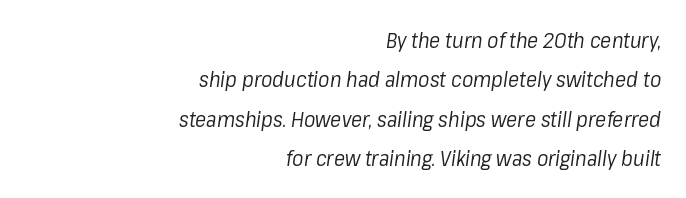
Nothing heavy about these letters — not bold at all. Default kerning and tracking; the words read as compact shapes. A clean baseline with only descenders dipping below it. Yep, that's italic — everything's leaning. Alignment: flush right.
